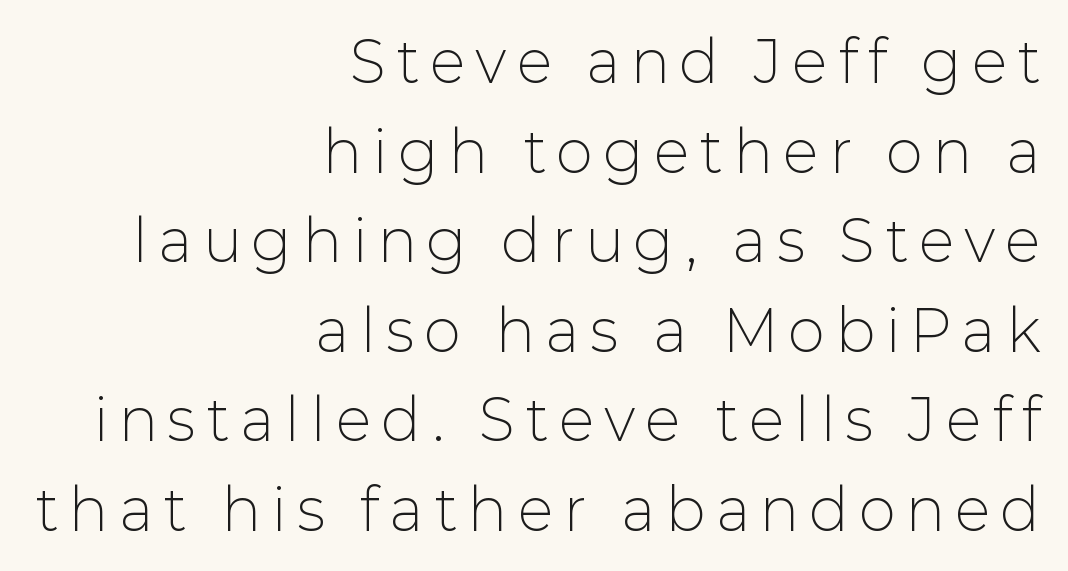
Q: Is the text bold? A: No.
Q: Is the text italic (slanted)? A: No, it is upright.
Q: Is the typeface a serif or a sans-serif typeface? A: Sans-serif.
Q: Is the text underlined? A: No.
Q: How is the paragraph aligned? A: Right-aligned.
Q: Is the spacing between letters normal or unusually wide? A: Unusually wide.
Q: Is the spacing between lines tight, normal or loose? A: Normal.
Q: Width (condensed, normal, or wide)? A: Normal.
Q: Stroke contrast? A: Low.
Q: x-height? A: Medium.
Q: Monospaced? A: No.
